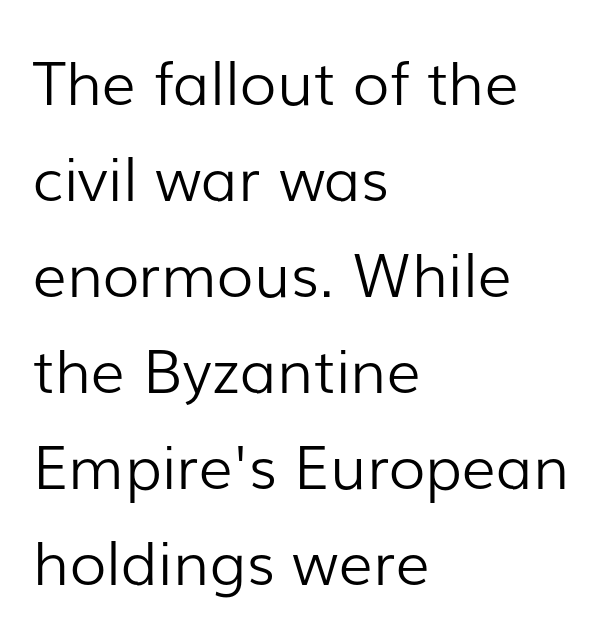
The image shows 60 px light sans-serif type, upright; set left-aligned, normal line spacing (1.6x), normal letter spacing, not underlined; low stroke contrast and a medium x-height.
